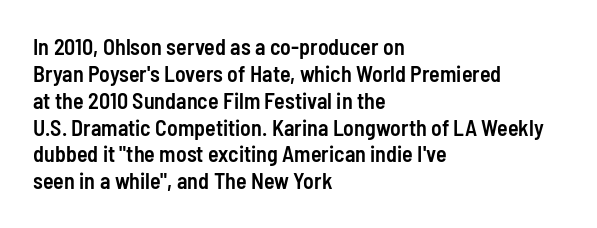
{"italic": "no", "bold": "semi", "underline": "no", "align": "left", "line_spacing_ratio": 1.22, "letter_spacing": "normal", "letter_spacing_em": 0.0, "glyph_px": 22}
